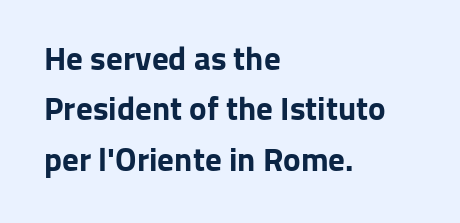
{"serif": "no", "italic": "no", "bold": "yes", "weight": "bold", "width": "normal", "stroke_contrast": "low", "x_height": "medium", "monospaced": "no", "underline": "no", "align": "left", "line_spacing": "normal", "line_spacing_ratio": 1.53, "letter_spacing": "normal", "letter_spacing_em": 0.0, "glyph_px": 33}
